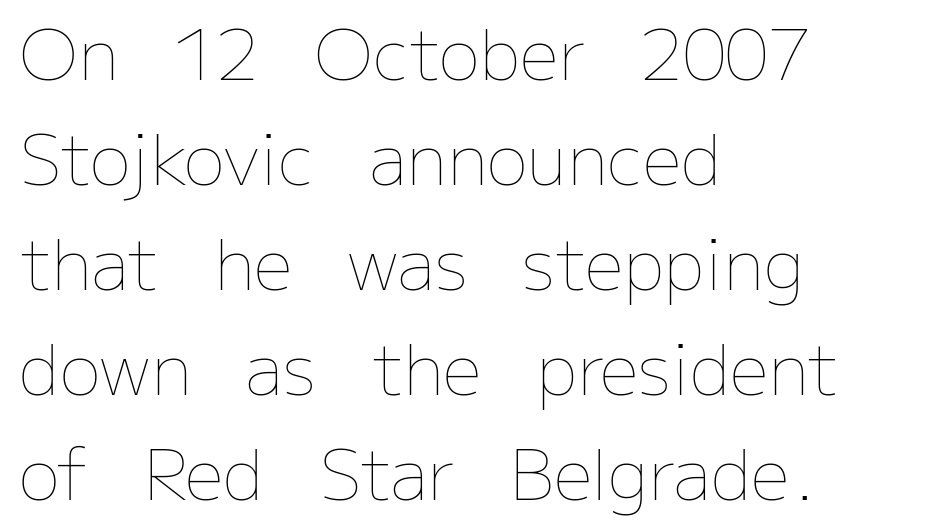
The image shows 69 px thin type, upright; set left-aligned, normal line spacing (1.52x), normal letter spacing, not underlined; low stroke contrast and a medium x-height.
